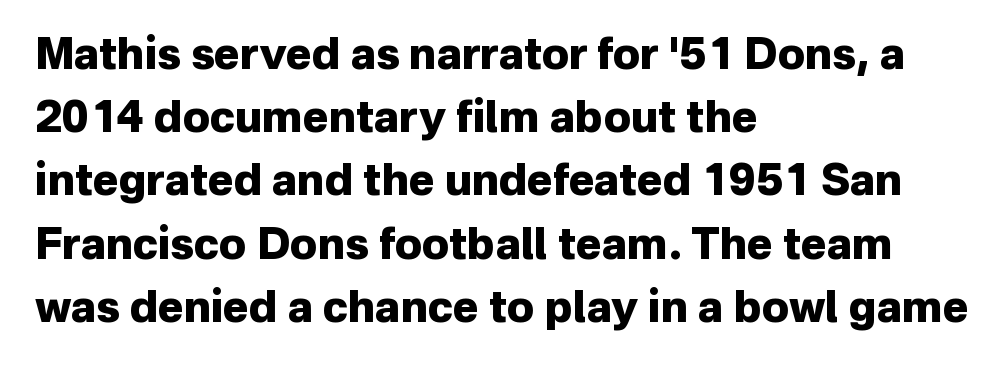
{"serif": "no", "italic": "no", "bold": "yes", "weight": "heavy", "width": "normal", "stroke_contrast": "low", "x_height": "medium", "monospaced": "no", "underline": "no", "align": "left", "line_spacing": "normal", "line_spacing_ratio": 1.47, "letter_spacing": "normal", "letter_spacing_em": 0.0, "glyph_px": 43}
